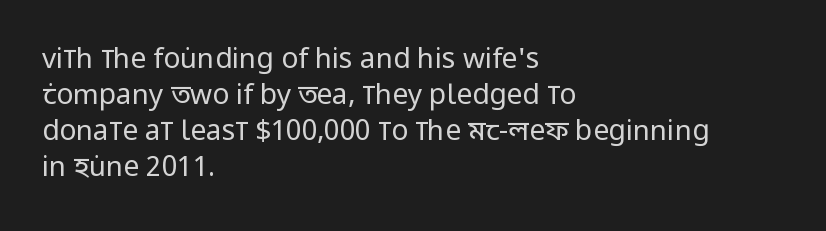
{"serif": "no", "italic": "no", "bold": "no", "weight": "regular", "width": "condensed", "stroke_contrast": "low", "x_height": "large", "monospaced": "no", "underline": "no", "align": "left", "line_spacing": "normal", "line_spacing_ratio": 1.29, "letter_spacing": "normal", "letter_spacing_em": 0.0, "glyph_px": 28}
